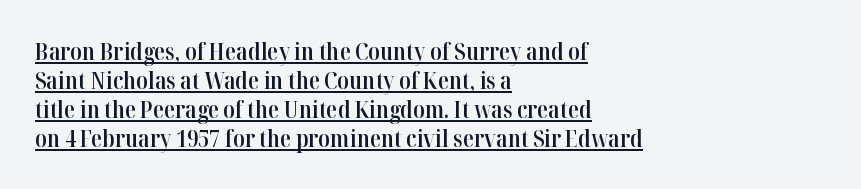
The image shows 23 px text type, upright; set left-aligned, normal line spacing (1.26x), normal letter spacing, underlined.
